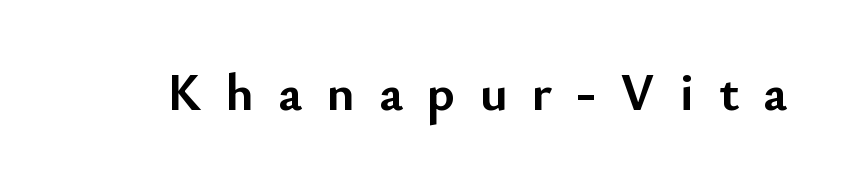
No word sits above an underline. Ascenders rise straight up at ninety degrees. To sum up the face: it is a sans, with no serifs. Proportional: the letters do not fall into vertical columns.
